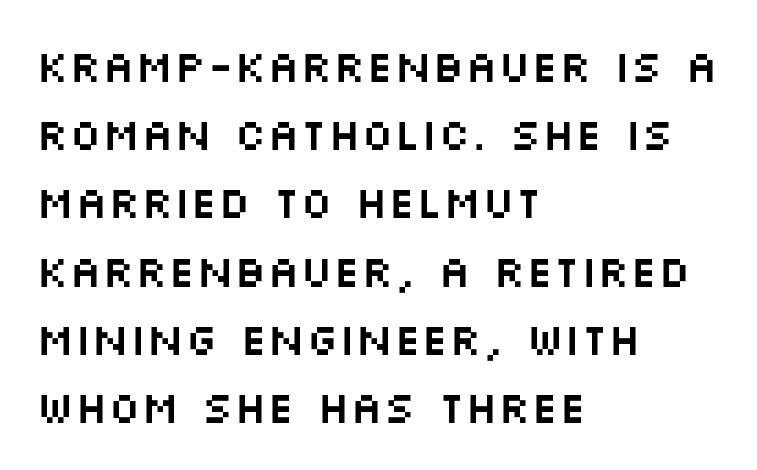
The image shows 44 px wide sans-serif type, upright; set left-aligned, normal line spacing (1.55x), normal letter spacing, not underlined; medium stroke contrast and a large x-height.
